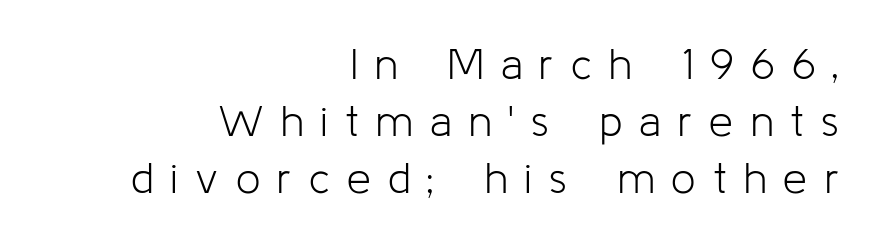
Q: Is the text bold? A: No.
Q: Is the text italic (slanted)? A: No, it is upright.
Q: Is the typeface a serif or a sans-serif typeface? A: Sans-serif.
Q: Is the text underlined? A: No.
Q: How is the paragraph aligned? A: Right-aligned.
Q: Is the spacing between letters normal or unusually wide? A: Unusually wide.
Q: Is the spacing between lines tight, normal or loose? A: Normal.
Q: Width (condensed, normal, or wide)? A: Normal.
Q: Stroke contrast? A: Low.
Q: x-height? A: Medium.
Q: Monospaced? A: No.
